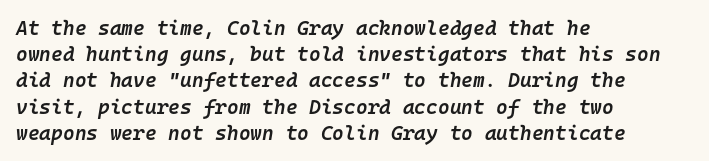
The image shows 20 px text type, italic (leaning right); set left-aligned, normal line spacing (1.31x), normal letter spacing, not underlined.
